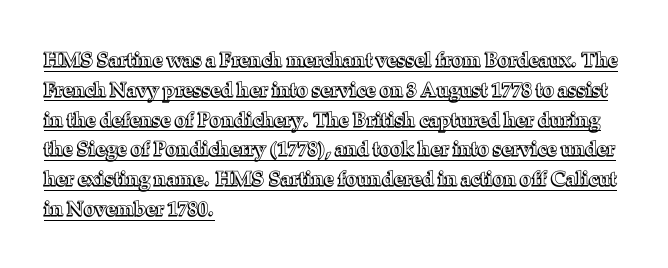
{"italic": "no", "underline": "yes", "align": "left", "line_spacing": "normal", "line_spacing_ratio": 1.49, "letter_spacing": "normal", "letter_spacing_em": 0.0, "glyph_px": 20}
